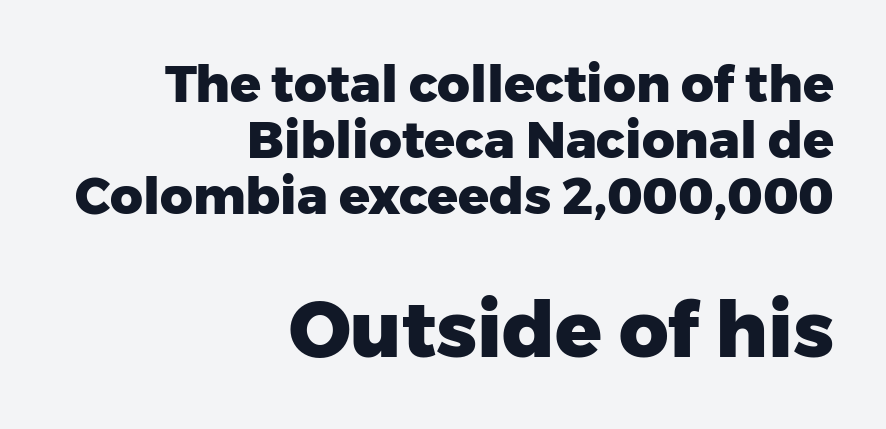
Q: Is the text bold? A: Yes.
Q: Is the text italic (slanted)? A: No, it is upright.
Q: Is the typeface a serif or a sans-serif typeface? A: Sans-serif.
Q: Is the text underlined? A: No.
Q: How is the paragraph aligned? A: Right-aligned.
Q: Is the spacing between letters normal or unusually wide? A: Normal.
Q: Is the spacing between lines tight, normal or loose? A: Tight.
Q: Which block of text is set in a larger size, the first (top) or the second (bottom)? A: The second (bottom) one.
Q: Width (condensed, normal, or wide)? A: Normal.
Q: Stroke contrast? A: Low.
Q: x-height? A: Medium.
Q: Monospaced? A: No.
